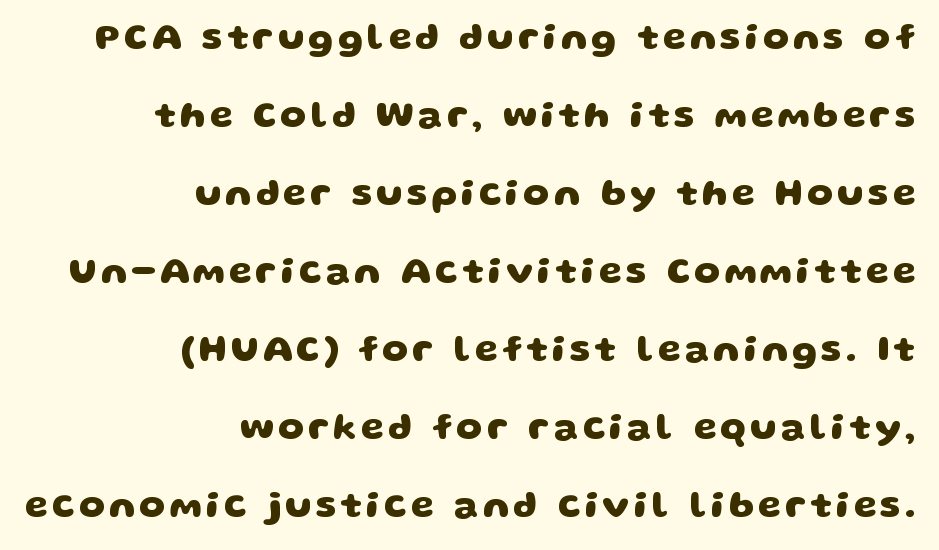
{"serif": "no", "bold": "yes", "weight": "heavy", "width": "wide", "stroke_contrast": "low", "x_height": "large", "monospaced": "no", "underline": "no", "align": "right", "line_spacing": "loose", "line_spacing_ratio": 2.11, "glyph_px": 37}
